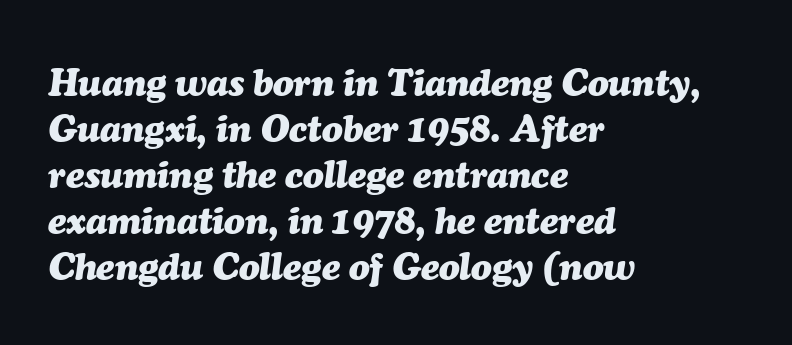
Q: Is the text bold? A: Yes.
Q: Is the text italic (slanted)? A: Yes, it leans right by about 7 degrees.
Q: Is the text underlined? A: No.
Q: How is the paragraph aligned? A: Left-aligned.
Q: Is the spacing between letters normal or unusually wide? A: Normal.
Q: Width (condensed, normal, or wide)? A: Normal.
Q: Stroke contrast? A: Medium.
Q: x-height? A: Medium.
Q: Monospaced? A: No.
